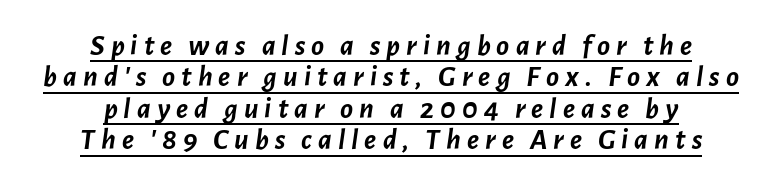
{"italic": "yes", "lean": "right", "slant_degrees": 7, "bold": "yes", "weight": "semibold", "width": "normal", "stroke_contrast": "low", "x_height": "medium", "monospaced": "no", "underline": "yes", "align": "center", "line_spacing": "tight", "line_spacing_ratio": 1.05, "letter_spacing": "wide", "letter_spacing_em": 0.2, "glyph_px": 30}
